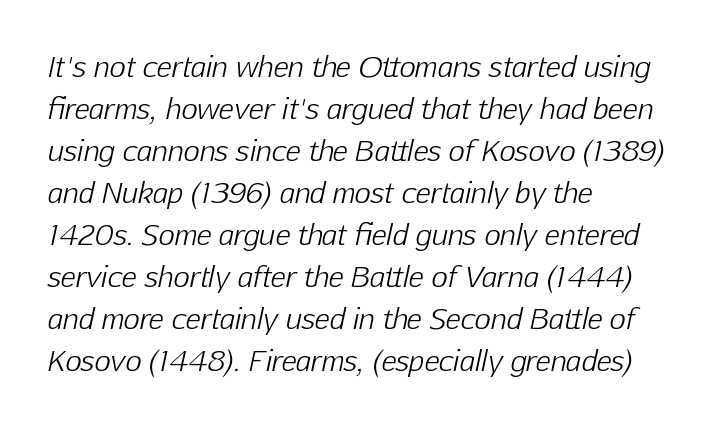
The image shows 28 px light type, italic (leaning right); set left-aligned, normal line spacing (1.5x), normal letter spacing, not underlined; low stroke contrast and a medium x-height.
